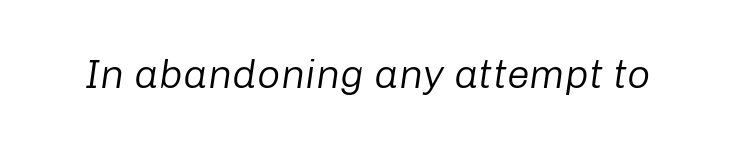
Each word holds together tightly as a unit, with standard inter-letter gaps. The passage shown is not bold in any degree. A typesetter would mark this as italic. Looks like regular typesetting: each glyph gets only the width it needs.
